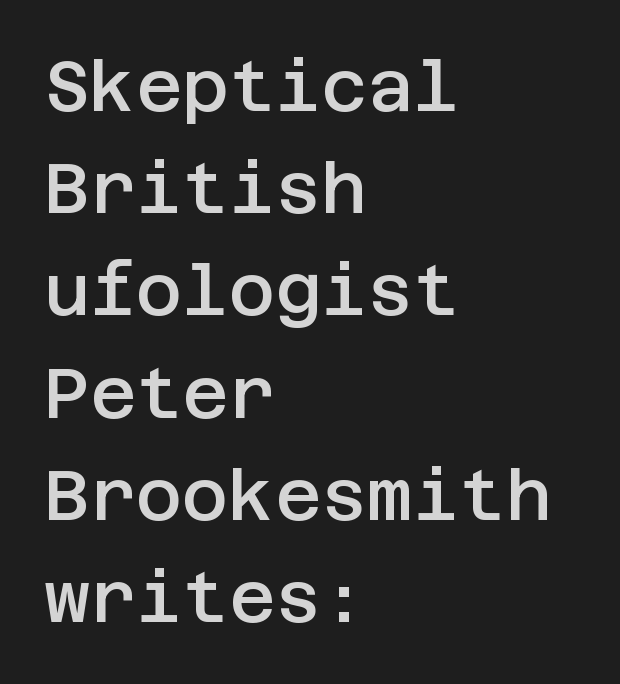
The designer went with a sans here, leaving each stem footless. The setting favours the left margin, as ordinary paragraphs usually do. The block of text has a typical density, with ordinary space between rows. In terms of posture, this sample is upright. There is no visible air inserted between adjacent glyphs.
